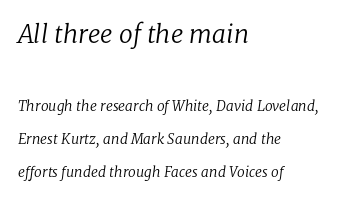
Note: larger setting up top, smaller setting below. The passage shown leans; its letterforms are oblique. Compared with typical body copy, the letter spacing here is the same. The rendering anchors every line to the left-hand side.
